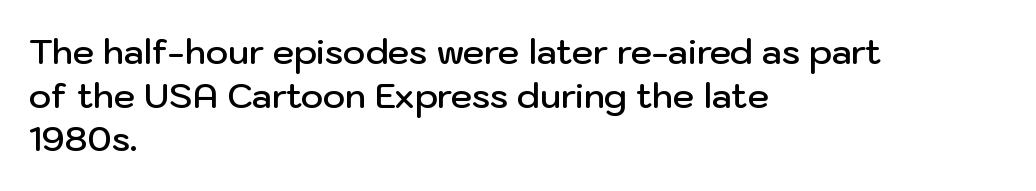
Q: Is the text bold? A: Semi-bold.
Q: Is the text italic (slanted)? A: No, it is upright.
Q: Is the typeface a serif or a sans-serif typeface? A: Sans-serif.
Q: Is the text underlined? A: No.
Q: How is the paragraph aligned? A: Left-aligned.
Q: Is the spacing between letters normal or unusually wide? A: Normal.
Q: Is the spacing between lines tight, normal or loose? A: Normal.
Q: Width (condensed, normal, or wide)? A: Normal.
Q: Stroke contrast? A: Low.
Q: x-height? A: Medium.
Q: Monospaced? A: No.
